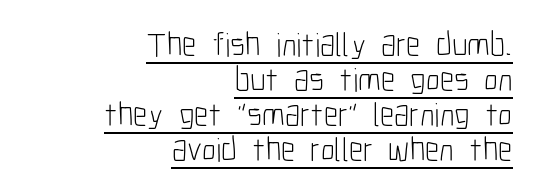
Look at the bottom of the vertical strokes: they stop flat, with no serifs. Upright lettering throughout. Line endings align vertically; line beginnings do not. Proportional: the letters do not fall into vertical columns. Closely set lines give the paragraph a compact silhouette. The letters sit at their default tracking, neither squeezed nor spread.
